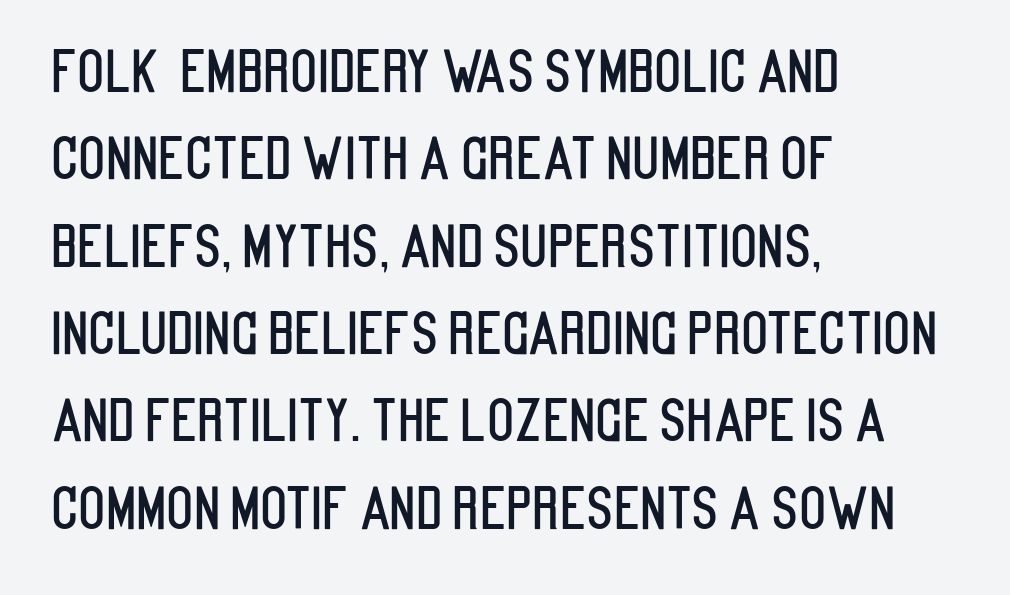
Beneath every word, the page is bare. The face used here is proportionally spaced, like ordinary book or web type. This sample is left-justified, so line endings fall wherever the words run out. The lettering holds an erect, upright posture throughout.
